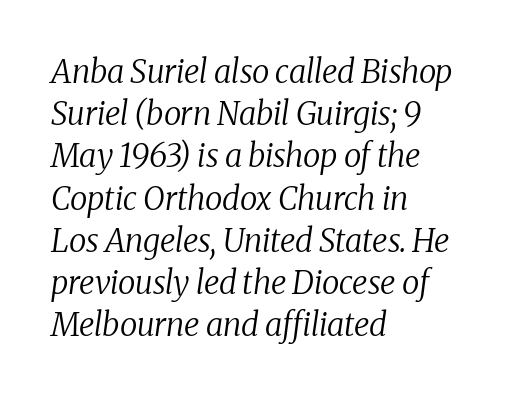
The image shows 32 px regular-weight serif type, italic (leaning right); set left-aligned, normal line spacing (1.32x), normal letter spacing, not underlined; medium stroke contrast and a medium x-height.
